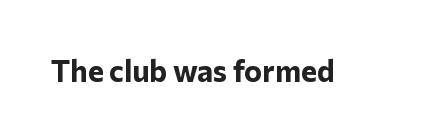
{"serif": "no", "italic": "no", "bold": "yes", "weight": "bold", "width": "normal", "stroke_contrast": "low", "x_height": "medium", "monospaced": "no", "underline": "no", "letter_spacing": "normal", "letter_spacing_em": 0.0, "glyph_px": 30}
